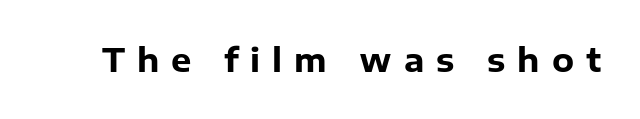
Q: Is the text bold? A: Yes.
Q: Is the text italic (slanted)? A: No, it is upright.
Q: Is the typeface a serif or a sans-serif typeface? A: Sans-serif.
Q: Is the text underlined? A: No.
Q: Is the spacing between letters normal or unusually wide? A: Unusually wide.
Q: Width (condensed, normal, or wide)? A: Normal.
Q: Stroke contrast? A: Low.
Q: x-height? A: Medium.
Q: Monospaced? A: No.
